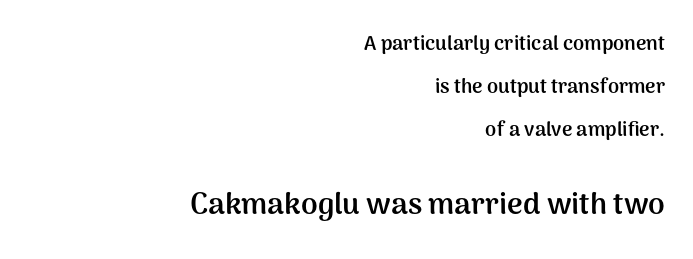
The image shows 30 px semibold sans-serif type, upright; set right-aligned, loose line spacing (2.15x), normal letter spacing, not underlined; the second (bottom) block is 1.5x larger; medium stroke contrast and a medium x-height.
